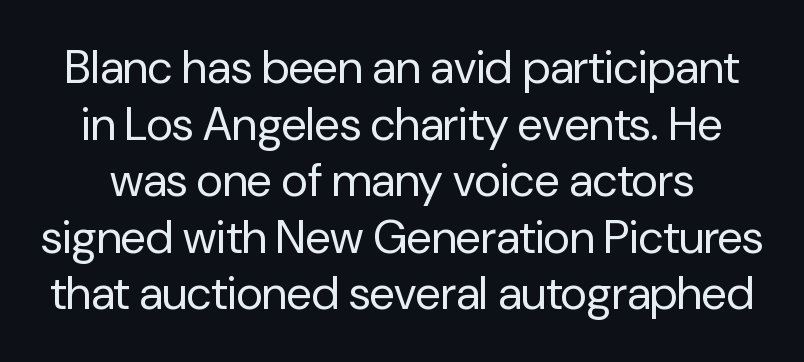
Q: Is the text bold? A: No.
Q: Is the text italic (slanted)? A: No, it is upright.
Q: Is the typeface a serif or a sans-serif typeface? A: Sans-serif.
Q: Is the text underlined? A: No.
Q: Is the spacing between letters normal or unusually wide? A: Normal.
Q: Width (condensed, normal, or wide)? A: Normal.
Q: Stroke contrast? A: Low.
Q: x-height? A: Medium.
Q: Monospaced? A: No.
